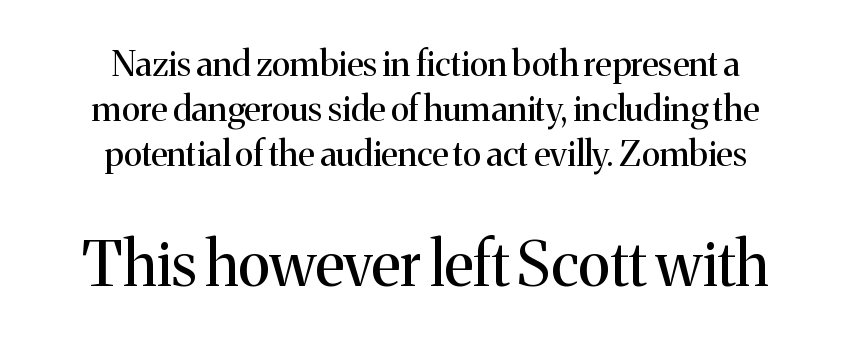
Think of a printed novel: that variable character pitch is what you see here. This reads as an unemphasized weight, regular at the heaviest. The letters stand straight up with perfectly vertical stems. Line starts and ends both wander, symmetrically.
